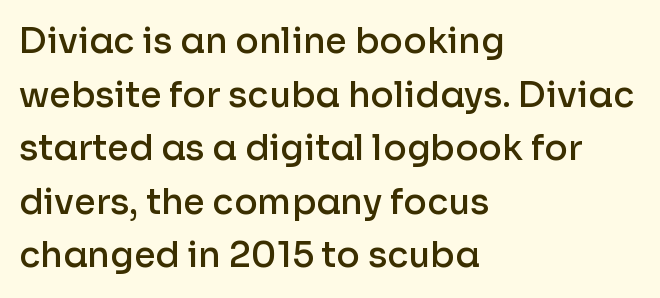
{"serif": "no", "italic": "no", "bold": "semi", "weight": "semibold", "width": "normal", "stroke_contrast": "low", "x_height": "medium", "monospaced": "no", "underline": "no", "align": "left", "line_spacing": "normal", "line_spacing_ratio": 1.53, "letter_spacing": "normal", "letter_spacing_em": 0.0, "glyph_px": 35}
